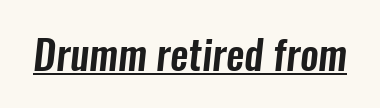
{"serif": "no", "width": "condensed", "stroke_contrast": "low", "x_height": "medium", "monospaced": "no", "underline": "yes", "letter_spacing": "normal", "letter_spacing_em": 0.0, "glyph_px": 41}
